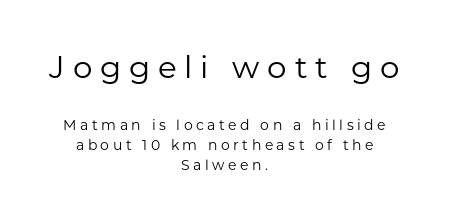
Q: Is the text bold? A: No.
Q: Is the text italic (slanted)? A: No, it is upright.
Q: Is the typeface a serif or a sans-serif typeface? A: Sans-serif.
Q: Is the text underlined? A: No.
Q: How is the paragraph aligned? A: Centered.
Q: Is the spacing between letters normal or unusually wide? A: Unusually wide.
Q: Is the spacing between lines tight, normal or loose? A: Normal.
Q: Which block of text is set in a larger size, the first (top) or the second (bottom)? A: The first (top) one.
Q: Width (condensed, normal, or wide)? A: Normal.
Q: Stroke contrast? A: Low.
Q: x-height? A: Medium.
Q: Monospaced? A: No.
